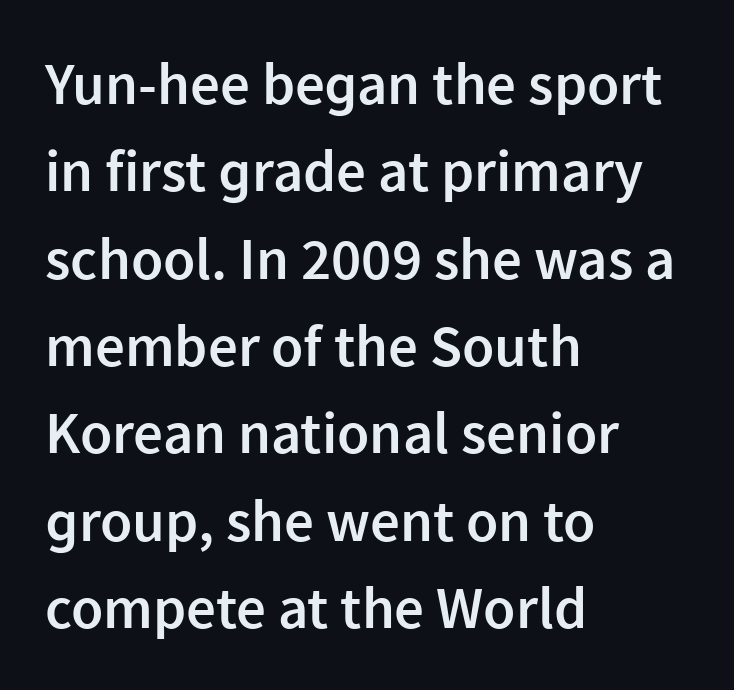
{"serif": "no", "italic": "no", "bold": "semi", "weight": "semibold", "width": "normal", "stroke_contrast": "low", "x_height": "medium", "monospaced": "no", "underline": "no", "align": "left", "line_spacing": "normal", "line_spacing_ratio": 1.48, "letter_spacing": "normal", "letter_spacing_em": 0.0, "glyph_px": 59}
